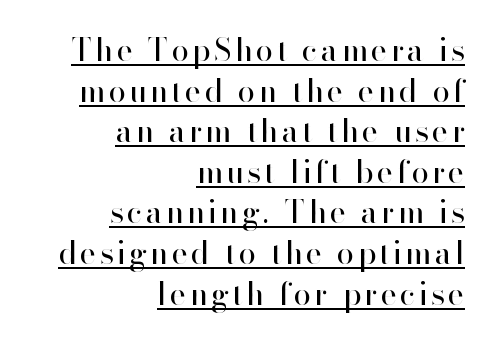
Q: Is the text bold? A: No.
Q: Is the text italic (slanted)? A: No, it is upright.
Q: Is the typeface a serif or a sans-serif typeface? A: Sans-serif.
Q: Is the text underlined? A: Yes.
Q: How is the paragraph aligned? A: Right-aligned.
Q: Is the spacing between lines tight, normal or loose? A: Normal.
Q: Width (condensed, normal, or wide)? A: Normal.
Q: Stroke contrast? A: High.
Q: x-height? A: Small.
Q: Monospaced? A: No.
